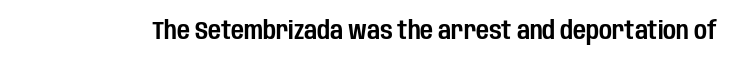
If you drew a line through each stem, it would be perfectly vertical. Characters follow at the spacing the type designer built in. The words here are not underlined.
